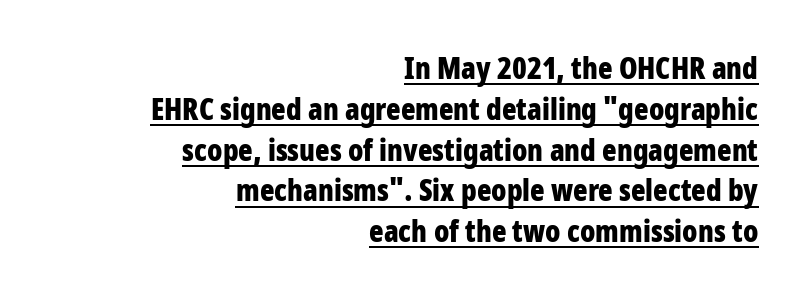
The image shows 30 px bold, condensed sans-serif type, upright; set right-aligned, normal line spacing (1.36x), normal letter spacing, underlined; low stroke contrast and a large x-height.
